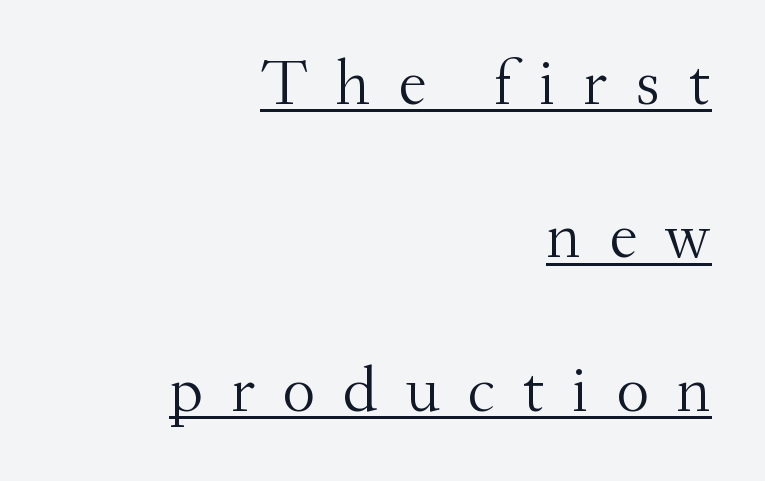
The image shows 65 px light serif type, upright; set right-aligned, loose line spacing (2.36x), unusually wide letter spacing (+0.42 em), underlined; medium stroke contrast and a small x-height.
